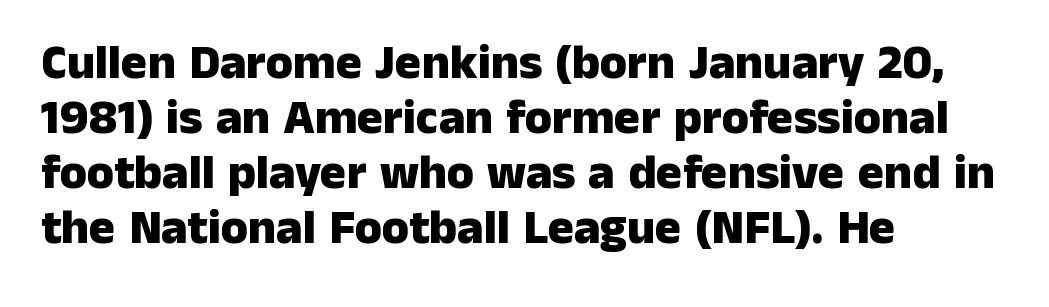
Q: Is the text bold? A: Yes.
Q: Is the text italic (slanted)? A: No, it is upright.
Q: Is the typeface a serif or a sans-serif typeface? A: Sans-serif.
Q: Is the text underlined? A: No.
Q: How is the paragraph aligned? A: Left-aligned.
Q: Is the spacing between letters normal or unusually wide? A: Normal.
Q: Is the spacing between lines tight, normal or loose? A: Tight.
Q: Width (condensed, normal, or wide)? A: Normal.
Q: Stroke contrast? A: Low.
Q: x-height? A: Medium.
Q: Monospaced? A: No.
